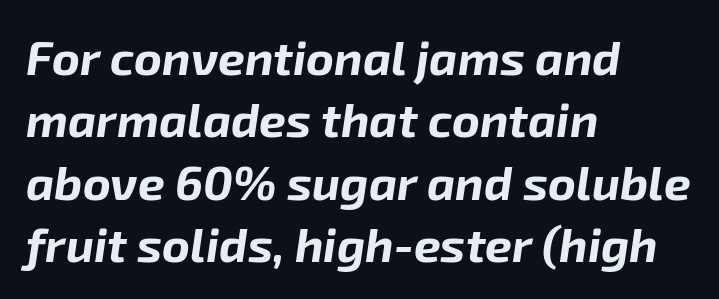
The image shows 48 px bold type, italic (leaning right); set left-aligned, normal line spacing (1.3x), normal letter spacing, not underlined; low stroke contrast and a medium x-height.
